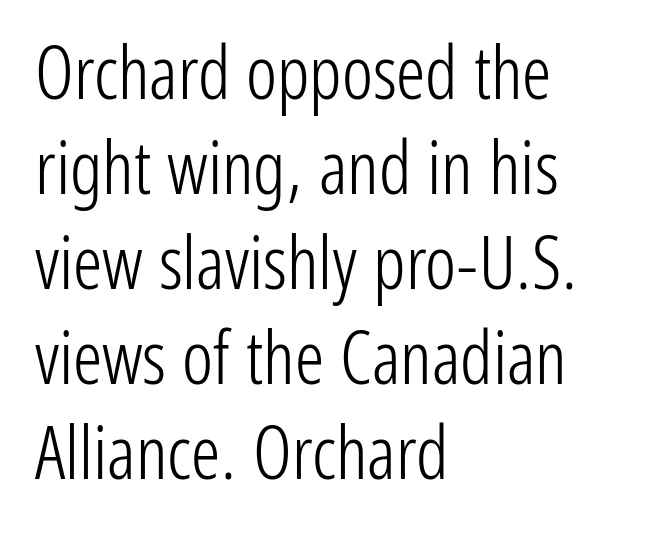
{"serif": "no", "italic": "no", "bold": "no", "weight": "light", "width": "condensed", "stroke_contrast": "low", "x_height": "medium", "monospaced": "no", "underline": "no", "align": "left", "line_spacing": "normal", "line_spacing_ratio": 1.3, "letter_spacing": "normal", "letter_spacing_em": 0.0, "glyph_px": 73}
